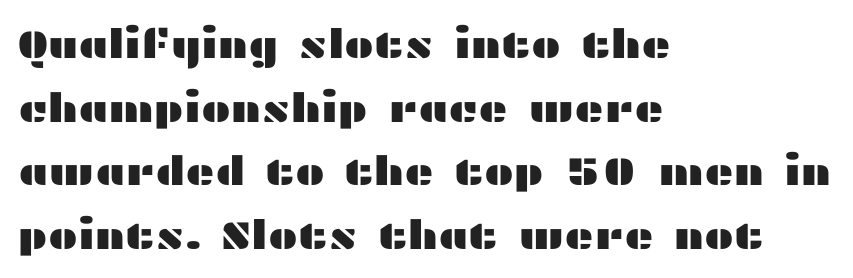
{"serif": "no", "italic": "no", "width": "wide", "stroke_contrast": "medium", "x_height": "medium", "monospaced": "no", "underline": "no", "align": "left", "line_spacing": "normal", "line_spacing_ratio": 1.59, "letter_spacing": "normal", "letter_spacing_em": 0.0, "glyph_px": 40}
